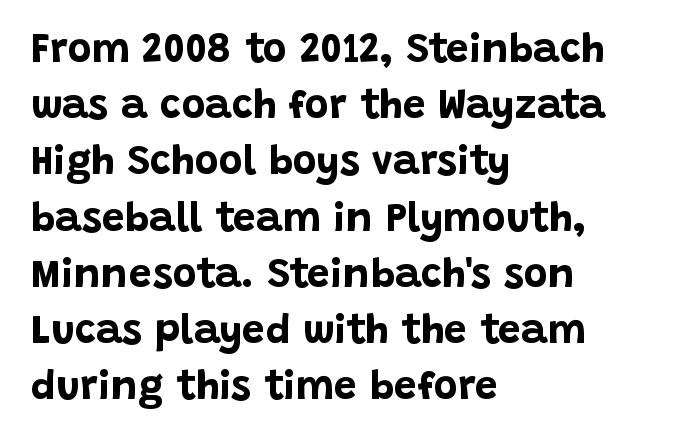
The image shows 41 px bold sans-serif type, upright; set left-aligned, normal line spacing (1.37x), normal letter spacing, not underlined; low stroke contrast and a large x-height.
